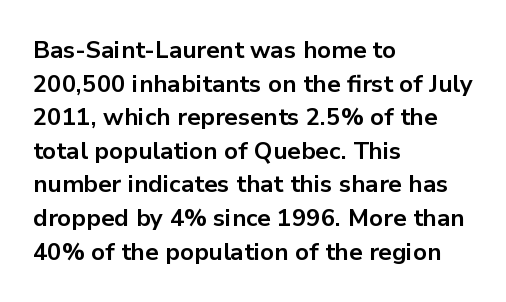
The image shows 24 px bold type, upright; set left-aligned, normal line spacing (1.4x), normal letter spacing, not underlined.
